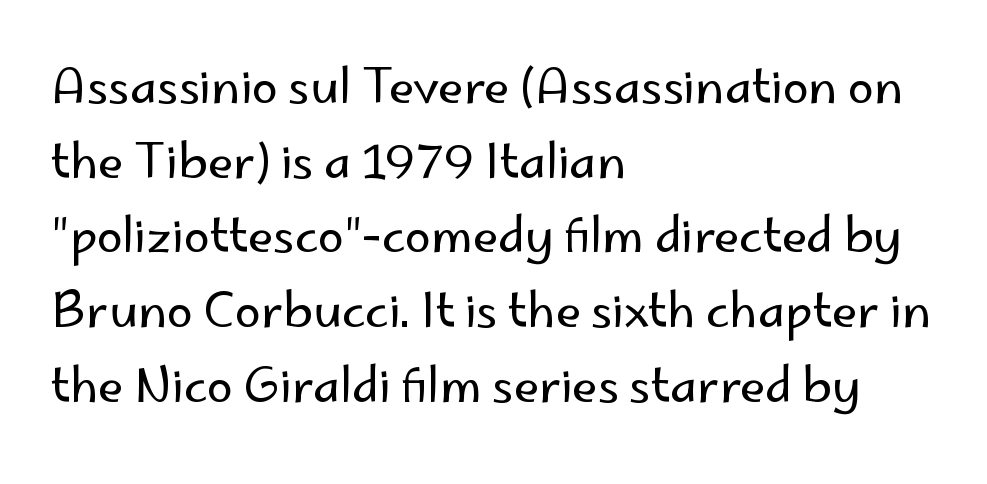
The image shows 47 px regular-weight sans-serif type, upright; set left-aligned, normal line spacing (1.59x), normal letter spacing, not underlined; low stroke contrast and a small x-height.
